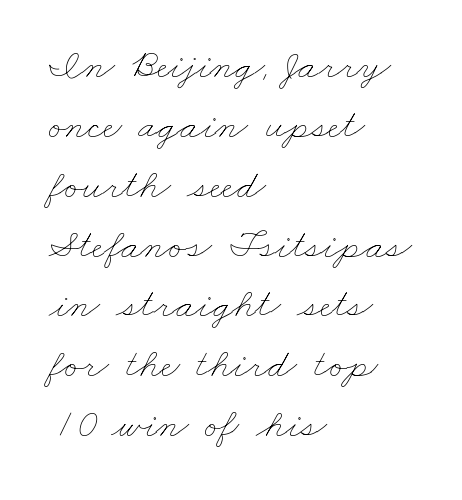
The image shows 41 px thin, wide type; set left-aligned, normal line spacing (1.46x), normal letter spacing, not underlined; low stroke contrast and a small x-height.
